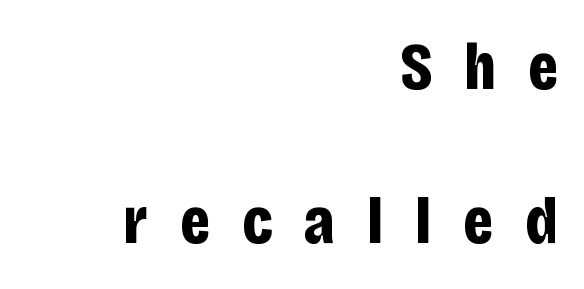
Typographically, this falls in the sans-serif category. The text block is weighted toward the right margin, trailing off unevenly leftward. The lines are spread far apart with generous leading. Type without underlining. Weight: bold. You could not count columns in this text — the font is proportionally spaced.
